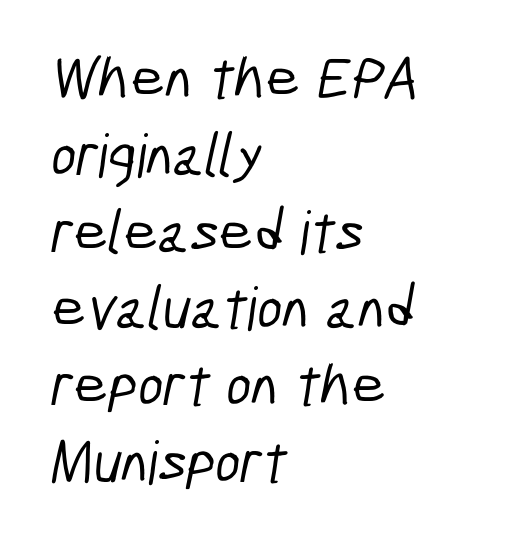
{"serif": "no", "width": "condensed", "stroke_contrast": "low", "x_height": "medium", "monospaced": "no", "underline": "no", "align": "left", "line_spacing": "normal", "line_spacing_ratio": 1.28, "letter_spacing": "normal", "letter_spacing_em": 0.0, "glyph_px": 60}
